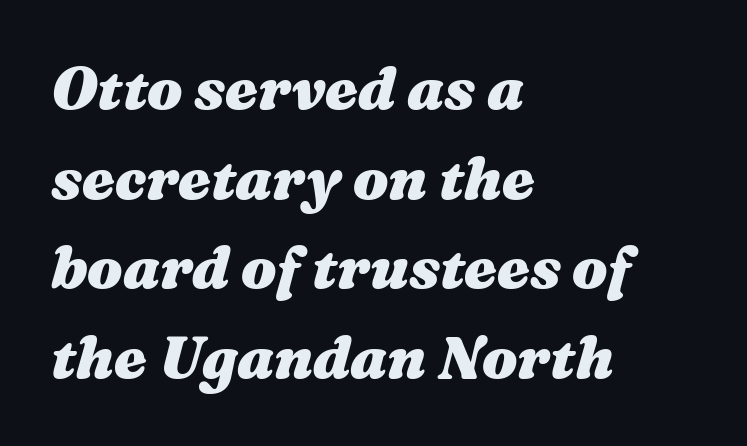
Horizontally, the lines are justified to the leading edge only. Honestly, the row spacing looks completely unremarkable. Honestly, the letter spacing is just normal — you wouldn't notice it. The lettering tilts uniformly, giving the passage an italic look.
